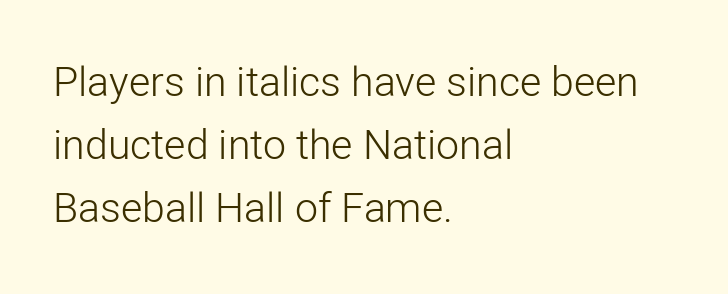
Q: Is the text bold? A: No.
Q: Is the text italic (slanted)? A: No, it is upright.
Q: Is the typeface a serif or a sans-serif typeface? A: Sans-serif.
Q: Is the text underlined? A: No.
Q: How is the paragraph aligned? A: Left-aligned.
Q: Is the spacing between letters normal or unusually wide? A: Normal.
Q: Is the spacing between lines tight, normal or loose? A: Normal.
Q: Width (condensed, normal, or wide)? A: Normal.
Q: Stroke contrast? A: Low.
Q: x-height? A: Medium.
Q: Monospaced? A: No.
